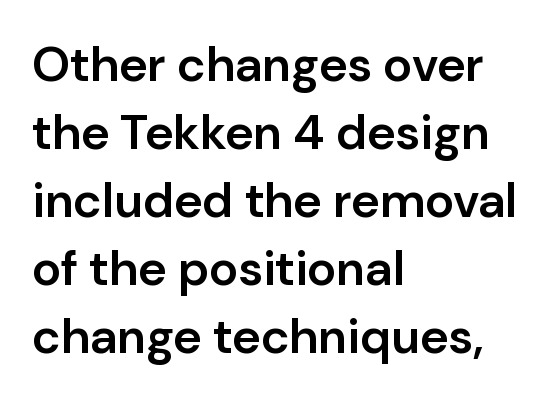
Q: Is the text bold? A: Semi-bold.
Q: Is the text italic (slanted)? A: No, it is upright.
Q: Is the typeface a serif or a sans-serif typeface? A: Sans-serif.
Q: Is the text underlined? A: No.
Q: How is the paragraph aligned? A: Left-aligned.
Q: Is the spacing between letters normal or unusually wide? A: Normal.
Q: Is the spacing between lines tight, normal or loose? A: Normal.
Q: Width (condensed, normal, or wide)? A: Normal.
Q: Stroke contrast? A: Low.
Q: x-height? A: Medium.
Q: Monospaced? A: No.
